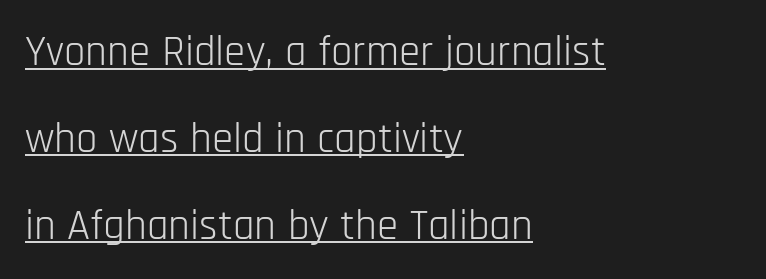
Q: Is the text bold? A: No.
Q: Is the text italic (slanted)? A: No, it is upright.
Q: Is the typeface a serif or a sans-serif typeface? A: Sans-serif.
Q: Is the text underlined? A: Yes.
Q: How is the paragraph aligned? A: Left-aligned.
Q: Is the spacing between letters normal or unusually wide? A: Normal.
Q: Is the spacing between lines tight, normal or loose? A: Loose.
Q: Width (condensed, normal, or wide)? A: Condensed.
Q: Stroke contrast? A: Low.
Q: x-height? A: Large.
Q: Monospaced? A: No.
